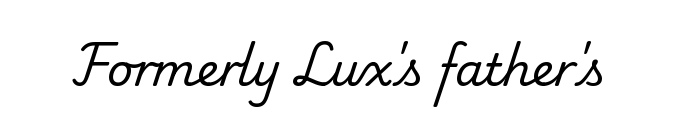
{"serif": "yes", "bold": "no", "weight": "regular", "width": "normal", "stroke_contrast": "low", "x_height": "small", "monospaced": "no", "underline": "no", "letter_spacing": "normal", "letter_spacing_em": 0.0, "glyph_px": 45}
